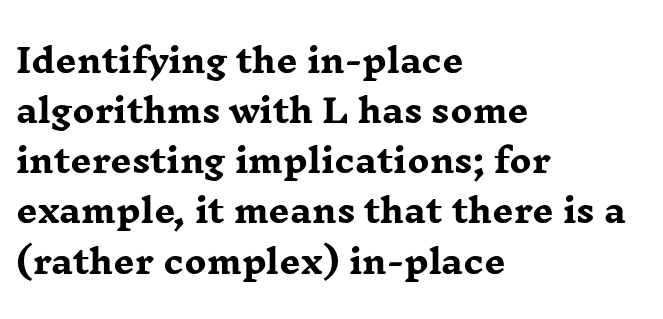
The image shows 33 px heavy, wide serif type, upright; set left-aligned, normal line spacing (1.52x), normal letter spacing, not underlined; low stroke contrast and a medium x-height.
